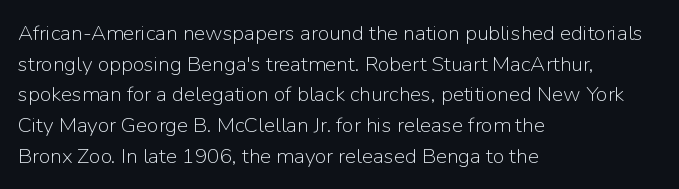
{"italic": "no", "bold": "no", "underline": "no", "align": "left", "line_spacing": "normal", "line_spacing_ratio": 1.46, "letter_spacing": "normal", "letter_spacing_em": 0.0, "glyph_px": 21}
